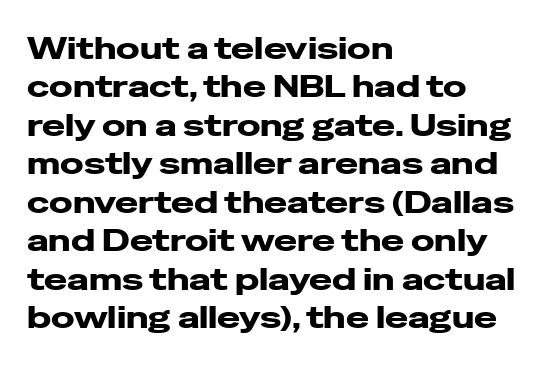
The image shows 31 px wide sans-serif type, upright; set left-aligned, line spacing 1.24x, normal letter spacing, not underlined; low stroke contrast and a medium x-height.
